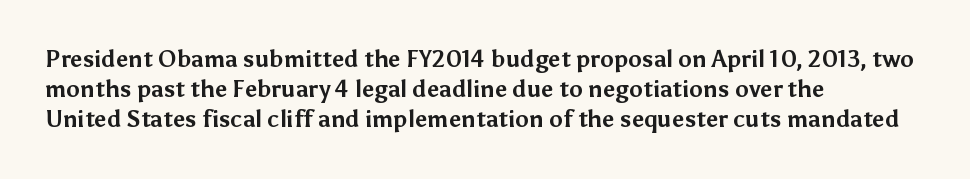
Designer's note — italics off, roman on. Clear beneath every line of the passage. Set as a true bold cut, around the 700 mark. How would I describe the line gaps? Plain and ordinary.
